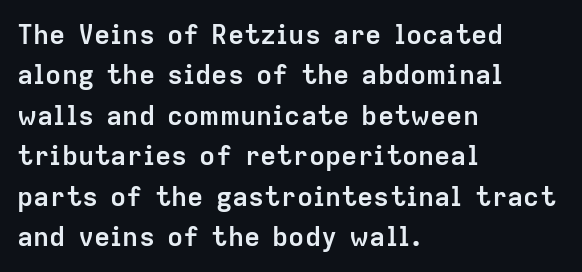
The image shows 27 px bold type, upright; set left-aligned, normal line spacing (1.5x), normal letter spacing, not underlined.
